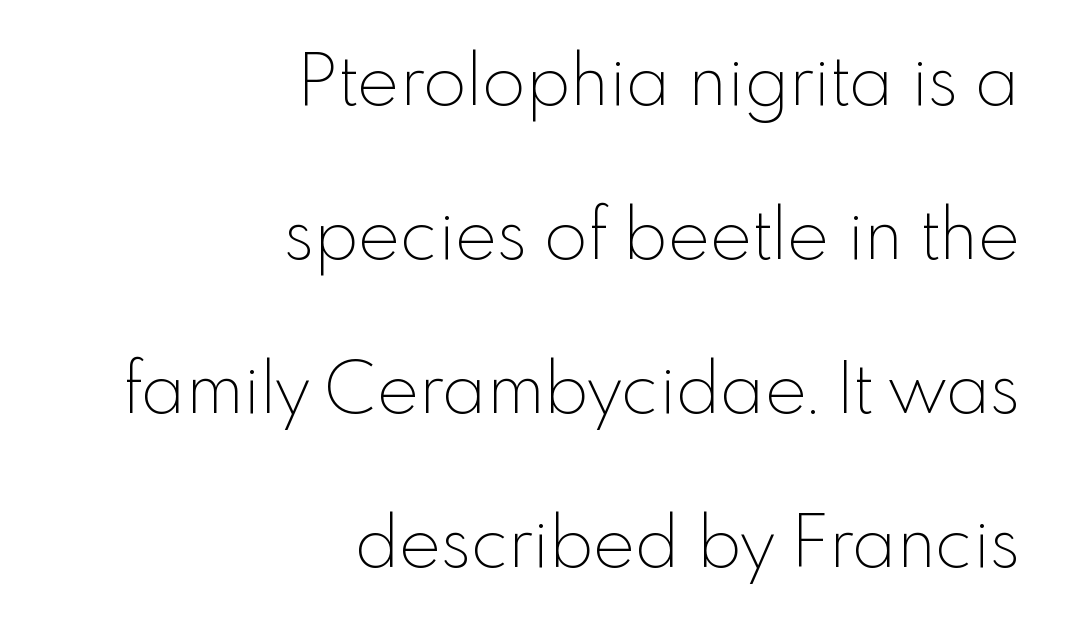
{"serif": "no", "italic": "no", "bold": "no", "weight": "thin", "width": "normal", "x_height": "small", "monospaced": "no", "underline": "no", "align": "right", "line_spacing": "loose", "line_spacing_ratio": 2.17, "letter_spacing": "normal", "letter_spacing_em": 0.0, "glyph_px": 71}
